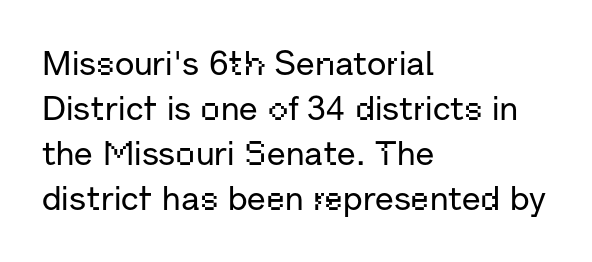
{"serif": "no", "italic": "no", "width": "normal", "stroke_contrast": "low", "x_height": "medium", "monospaced": "no", "underline": "no", "align": "left", "line_spacing": "normal", "line_spacing_ratio": 1.32, "letter_spacing": "normal", "letter_spacing_em": 0.0, "glyph_px": 34}
